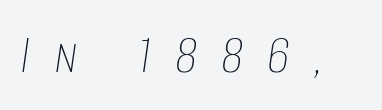
Q: Is the text bold? A: No.
Q: Is the text italic (slanted)? A: Yes, it leans right by about 8 degrees.
Q: Is the text underlined? A: No.
Q: Is the spacing between letters normal or unusually wide? A: Unusually wide.
Q: Width (condensed, normal, or wide)? A: Condensed.
Q: Stroke contrast? A: Low.
Q: x-height? A: Large.
Q: Monospaced? A: No.
